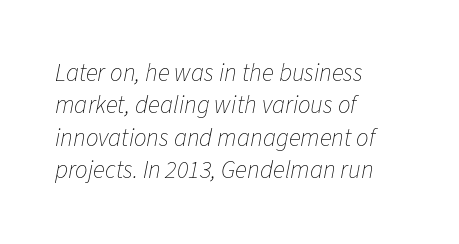
{"italic": "yes", "lean": "right", "slant_degrees": 11, "bold": "no", "underline": "no", "align": "left", "line_spacing": "normal", "line_spacing_ratio": 1.3, "letter_spacing": "normal", "letter_spacing_em": 0.0, "glyph_px": 25}
